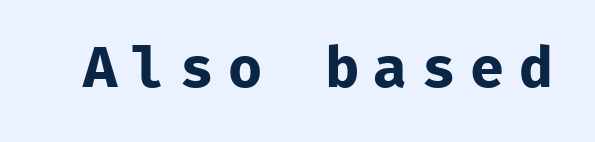
{"serif": "no", "italic": "no", "bold": "yes", "weight": "bold", "width": "normal", "stroke_contrast": "low", "x_height": "medium", "monospaced": "yes", "underline": "no", "letter_spacing": "wide", "letter_spacing_em": 0.25, "glyph_px": 57}
